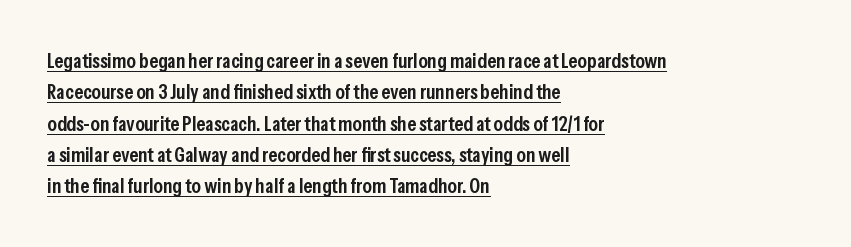
The image shows 21 px text type, upright; set left-aligned, normal line spacing (1.49x), normal letter spacing, underlined.
